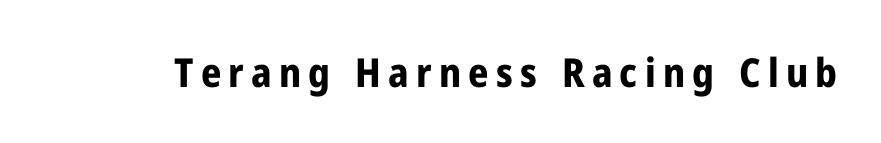
Q: Is the text bold? A: Yes.
Q: Is the text italic (slanted)? A: No, it is upright.
Q: Is the typeface a serif or a sans-serif typeface? A: Sans-serif.
Q: Is the text underlined? A: No.
Q: Width (condensed, normal, or wide)? A: Condensed.
Q: Stroke contrast? A: Low.
Q: x-height? A: Medium.
Q: Monospaced? A: No.
